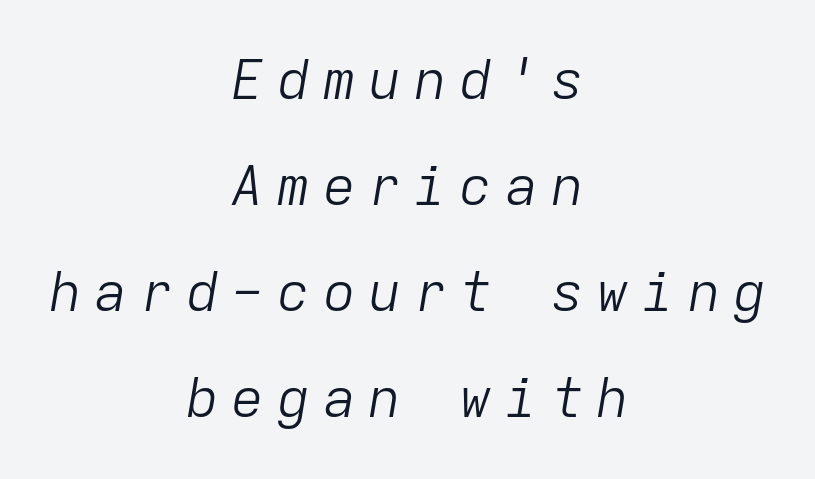
Q: Is the text bold? A: No.
Q: Is the text italic (slanted)? A: Yes, it leans right by about 9 degrees.
Q: Is the text underlined? A: No.
Q: How is the paragraph aligned? A: Centered.
Q: Is the spacing between letters normal or unusually wide? A: Unusually wide.
Q: Is the spacing between lines tight, normal or loose? A: Loose.
Q: Width (condensed, normal, or wide)? A: Normal.
Q: Stroke contrast? A: Low.
Q: x-height? A: Medium.
Q: Monospaced? A: Yes.
